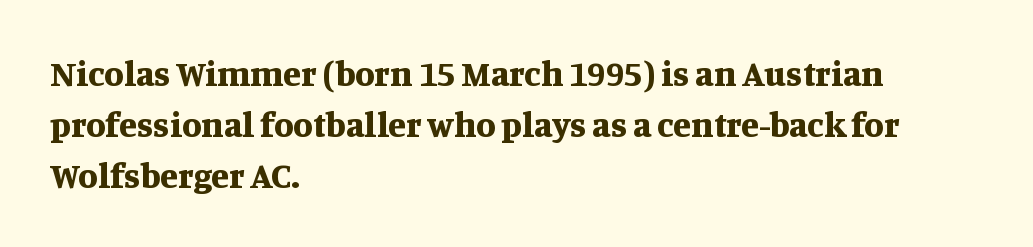
Q: Is the text bold? A: Yes.
Q: Is the text italic (slanted)? A: No, it is upright.
Q: Is the typeface a serif or a sans-serif typeface? A: Serif.
Q: Is the text underlined? A: No.
Q: How is the paragraph aligned? A: Left-aligned.
Q: Is the spacing between letters normal or unusually wide? A: Normal.
Q: Is the spacing between lines tight, normal or loose? A: Normal.
Q: Width (condensed, normal, or wide)? A: Normal.
Q: Stroke contrast? A: Medium.
Q: x-height? A: Large.
Q: Monospaced? A: No.
